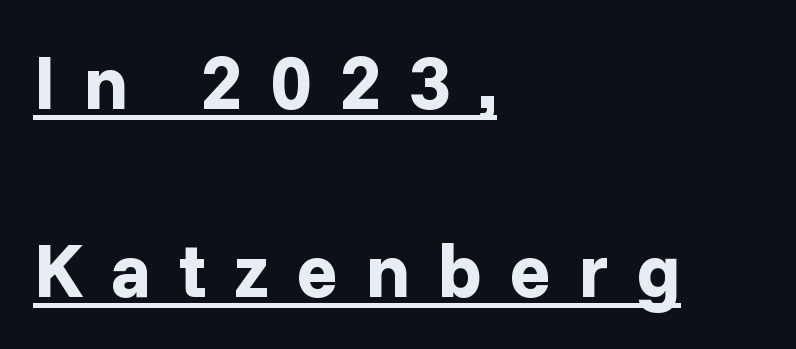
The image shows 76 px bold sans-serif type, upright; set left-aligned, loose line spacing (2.47x), unusually wide letter spacing (+0.36 em), underlined; low stroke contrast and a medium x-height.
